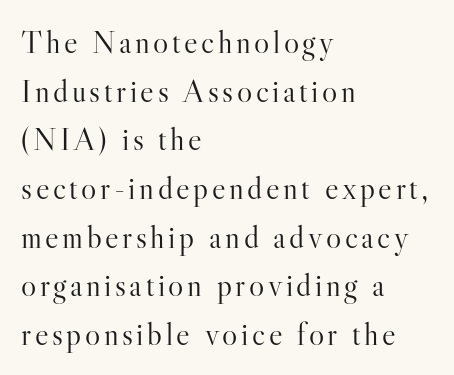
Rows of type keep a routine distance in the vertical direction. Do the characters align in a grid? No, the font is proportional. A typesetter would label this face a serif. The space beneath each line is pristine and unruled. The typeface has the unassuming heft of standard copy or less. The font's upright variant was chosen for this text.
